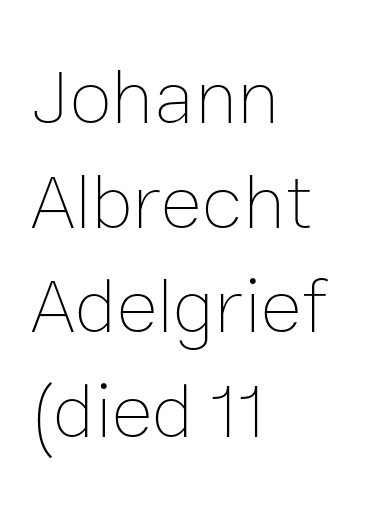
Q: Is the text bold? A: No.
Q: Is the text italic (slanted)? A: No, it is upright.
Q: Is the text underlined? A: No.
Q: How is the paragraph aligned? A: Left-aligned.
Q: Is the spacing between letters normal or unusually wide? A: Normal.
Q: Is the spacing between lines tight, normal or loose? A: Normal.
Q: Width (condensed, normal, or wide)? A: Normal.
Q: Stroke contrast? A: Low.
Q: x-height? A: Medium.
Q: Monospaced? A: No.
